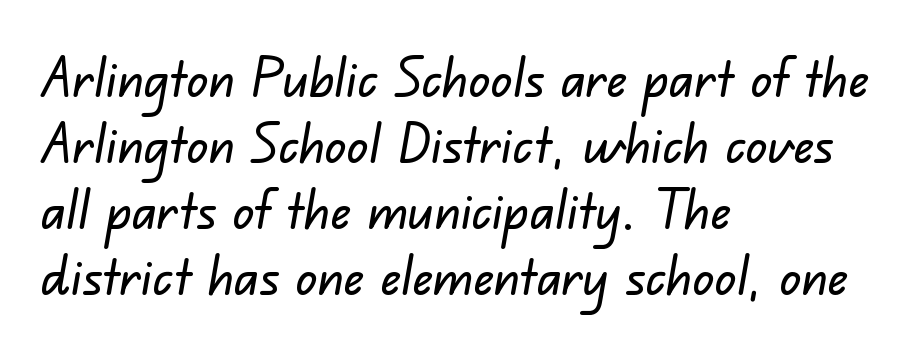
The image shows 54 px sans-serif type; set left-aligned, line spacing 1.22x, normal letter spacing, not underlined; low stroke contrast and a small x-height.
